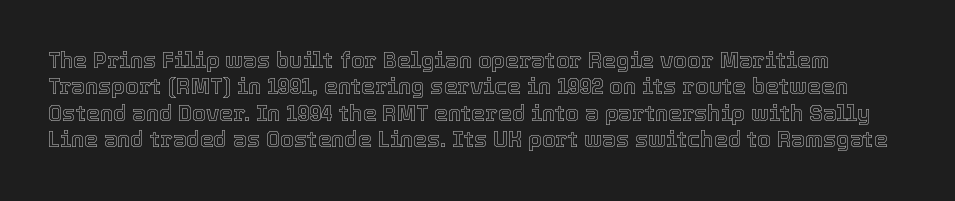
The image shows 22 px text type, upright; set line spacing 1.2x, normal letter spacing, not underlined.
